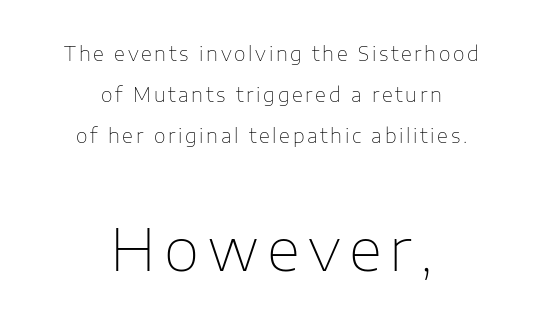
{"serif": "no", "italic": "no", "bold": "no", "weight": "thin", "width": "normal", "stroke_contrast": "low", "x_height": "medium", "monospaced": "no", "underline": "no", "align": "center", "line_spacing": "loose", "line_spacing_ratio": 2.17, "larger_block": "second", "size_ratio": 3.05, "glyph_px": 58}
